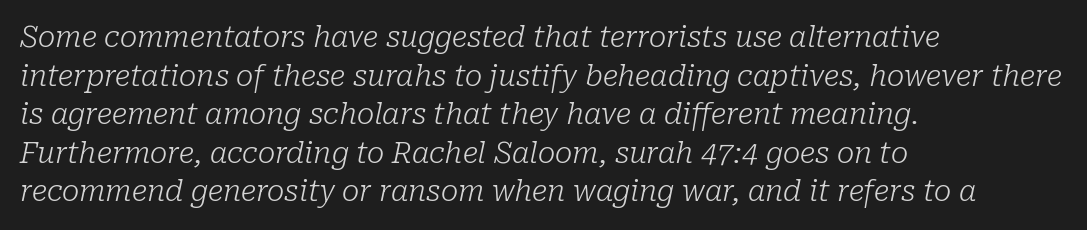
Is the stroke heavy? The answer is a plain regular-or-lighter. The passage shown leans; its letterforms are oblique. Caption: standard tracking, unaltered. Underlining? Definitely not there.
